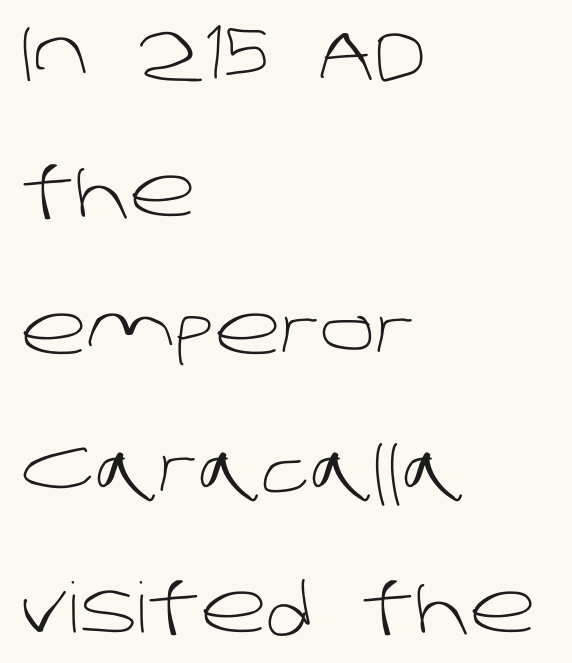
The image shows 69 px light sans-serif type; set left-aligned, loose line spacing (2.01x), normal letter spacing, not underlined; low stroke contrast and a large x-height.
